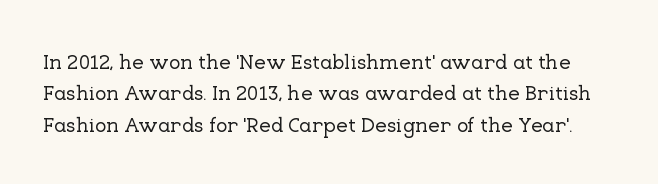
{"italic": "no", "underline": "no", "line_spacing": "normal", "line_spacing_ratio": 1.5, "letter_spacing": "normal", "letter_spacing_em": 0.0, "glyph_px": 21}
